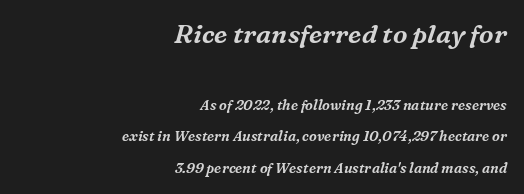
Q: Is the text italic (slanted)? A: Yes, it leans right by about 16 degrees.
Q: Is the text underlined? A: No.
Q: How is the paragraph aligned? A: Right-aligned.
Q: Is the spacing between letters normal or unusually wide? A: Normal.
Q: Is the spacing between lines tight, normal or loose? A: Loose.
Q: Which block of text is set in a larger size, the first (top) or the second (bottom)? A: The first (top) one.
